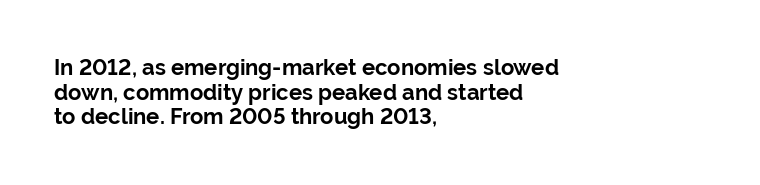
{"italic": "no", "bold": "yes", "underline": "no", "align": "left", "line_spacing": "tight", "line_spacing_ratio": 1.12, "letter_spacing": "normal", "letter_spacing_em": 0.0, "glyph_px": 22}
